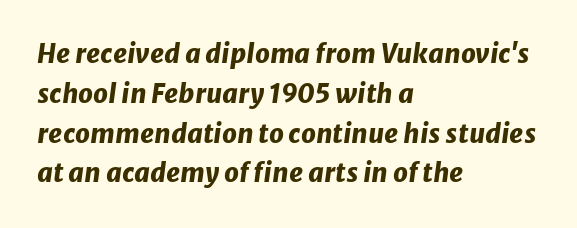
Q: Is the text bold? A: Yes.
Q: Is the text italic (slanted)? A: Yes, it leans right by about 8 degrees.
Q: Is the text underlined? A: No.
Q: How is the paragraph aligned? A: Left-aligned.
Q: Is the spacing between letters normal or unusually wide? A: Normal.
Q: Is the spacing between lines tight, normal or loose? A: Normal.
